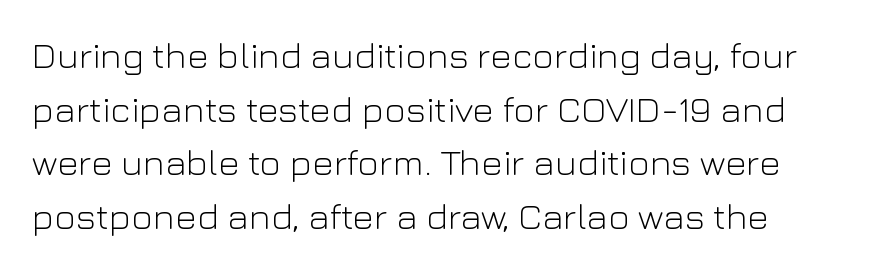
Has an underline been added? It has not. Looks like regular typesetting: each glyph gets only the width it needs. Compared with typical body copy, the letter spacing here is the same. One-word summary of the alignment: left. Stroke terminals: plain, sans-serif. A typesetter would mark this as roman, not italic.
